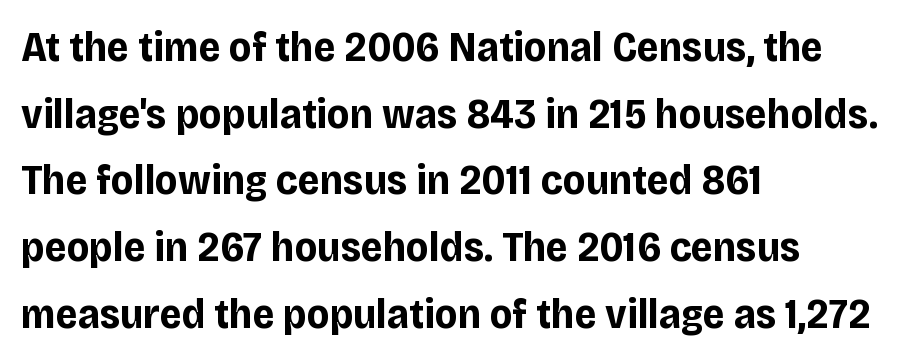
Alignment: flush left. You could not count columns in this text — the font is proportionally spaced. The font is running at its bold setting. These lines are composed in type without serifs. Letters rest on an invisible, unmarked baseline. Does the lettering tilt? It doesn't — this is upright.
